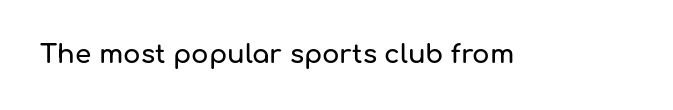
The image shows 26 px text type, upright; set normal letter spacing, not underlined.
